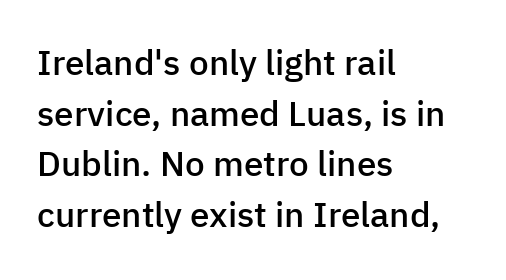
{"serif": "no", "italic": "no", "bold": "semi", "weight": "semibold", "width": "normal", "stroke_contrast": "low", "x_height": "medium", "monospaced": "no", "underline": "no", "align": "left", "line_spacing": "normal", "line_spacing_ratio": 1.45, "letter_spacing": "normal", "letter_spacing_em": 0.0, "glyph_px": 35}
